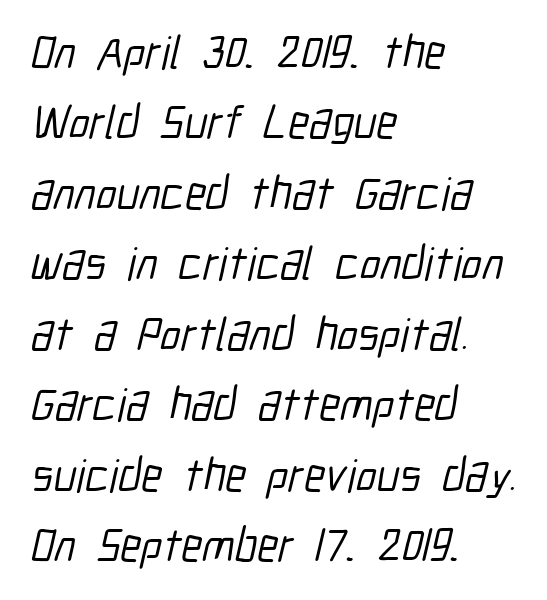
Q: Is the typeface a serif or a sans-serif typeface? A: Sans-serif.
Q: Is the text underlined? A: No.
Q: How is the paragraph aligned? A: Left-aligned.
Q: Is the spacing between letters normal or unusually wide? A: Normal.
Q: Is the spacing between lines tight, normal or loose? A: Normal.
Q: Width (condensed, normal, or wide)? A: Condensed.
Q: Stroke contrast? A: Low.
Q: x-height? A: Medium.
Q: Monospaced? A: No.
